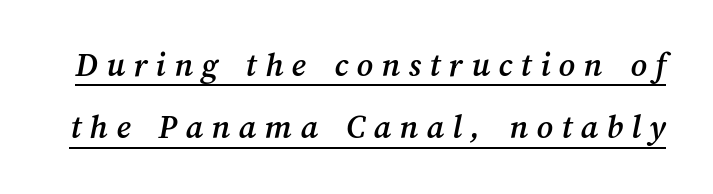
{"width": "normal", "stroke_contrast": "medium", "x_height": "medium", "monospaced": "no", "underline": "yes", "line_spacing_ratio": 1.78, "letter_spacing": "wide", "letter_spacing_em": 0.24, "glyph_px": 35}
